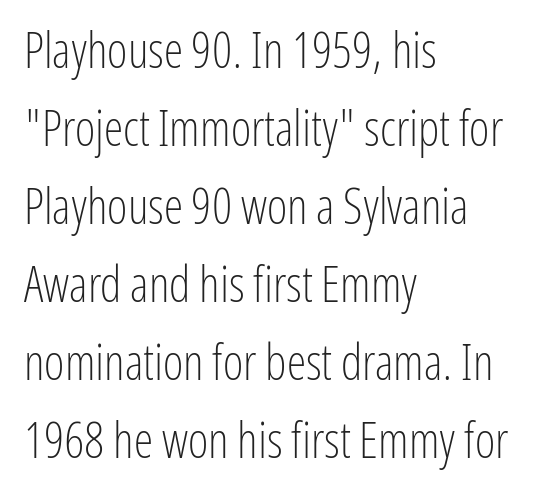
Glyph-to-glyph distance matches everyday printed text. If you drew a line through each stem, it would be perfectly vertical. Bold? No — there's no thickening of the strokes. The passage shown is not underscored anywhere. Nothing sits at the stroke ends, so this counts as sans-serif. The rows are spaced the way most documents space them.
